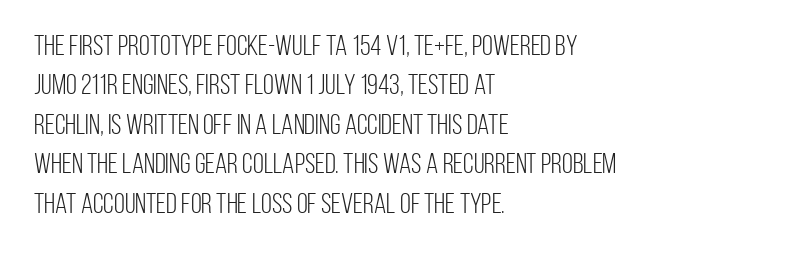
Stroke terminals: plain, sans-serif. Every character sits straight up, as roman type does. Do the characters align in a grid? No, the font is proportional. Weight: regular or lighter. Vertical spacing — default.
